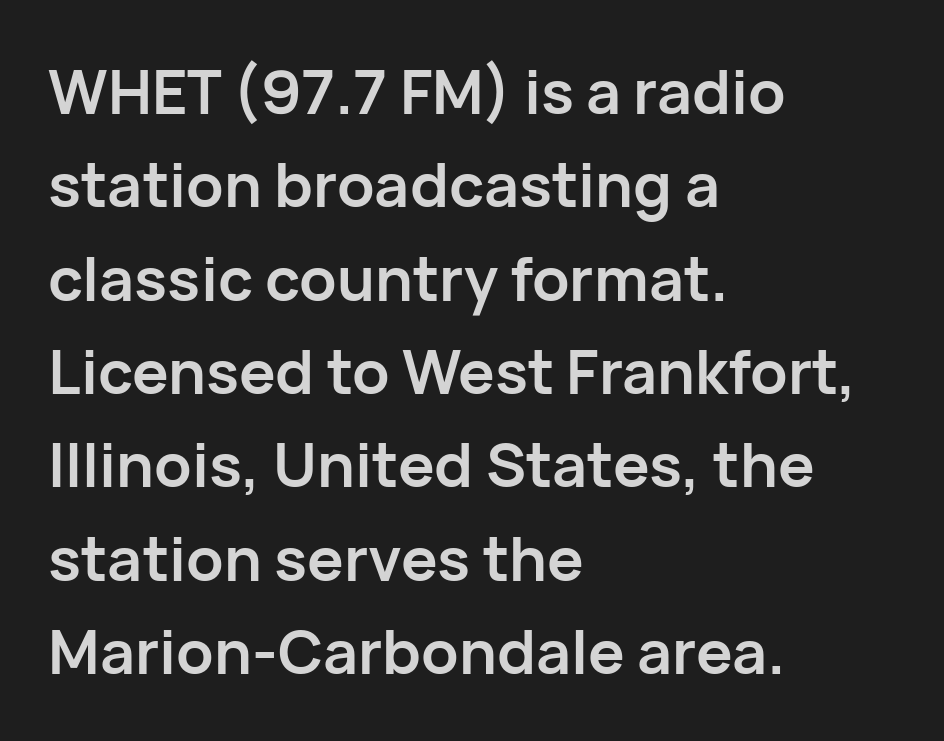
Q: Is the text bold? A: Yes.
Q: Is the text italic (slanted)? A: No, it is upright.
Q: Is the typeface a serif or a sans-serif typeface? A: Sans-serif.
Q: Is the text underlined? A: No.
Q: How is the paragraph aligned? A: Left-aligned.
Q: Is the spacing between letters normal or unusually wide? A: Normal.
Q: Is the spacing between lines tight, normal or loose? A: Normal.
Q: Width (condensed, normal, or wide)? A: Normal.
Q: Stroke contrast? A: Low.
Q: x-height? A: Medium.
Q: Monospaced? A: No.
